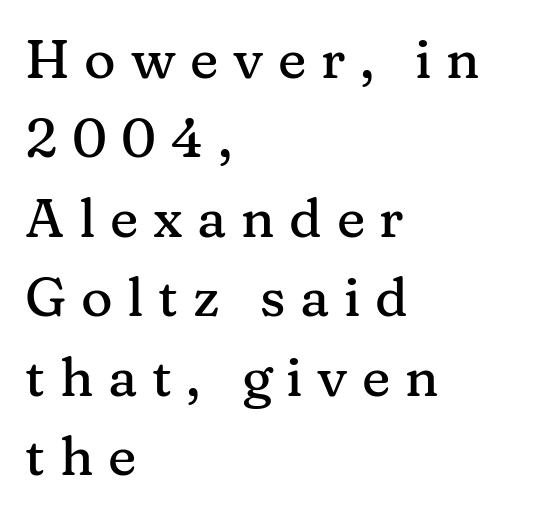
The image shows 54 px serif type, upright; set left-aligned, normal line spacing (1.47x), unusually wide letter spacing (+0.27 em), not underlined; medium stroke contrast and a medium x-height.
